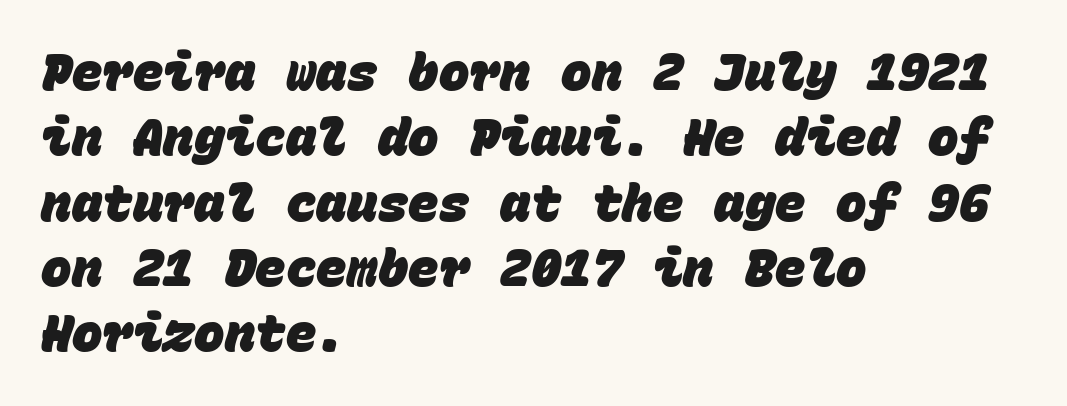
Q: Is the text bold? A: Yes.
Q: Is the typeface a serif or a sans-serif typeface? A: Sans-serif.
Q: Is the text underlined? A: No.
Q: How is the paragraph aligned? A: Left-aligned.
Q: Is the spacing between letters normal or unusually wide? A: Normal.
Q: Is the spacing between lines tight, normal or loose? A: Normal.
Q: Width (condensed, normal, or wide)? A: Normal.
Q: Stroke contrast? A: Low.
Q: x-height? A: Large.
Q: Monospaced? A: Yes.
